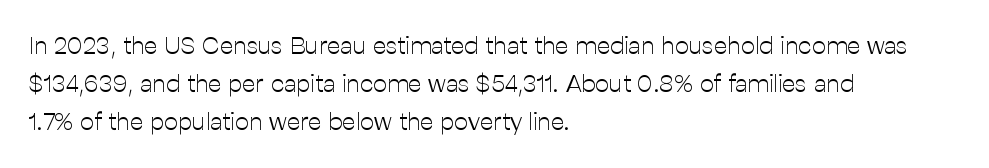
The image shows 25 px text type, upright; set left-aligned, normal line spacing (1.53x), normal letter spacing, not underlined.
